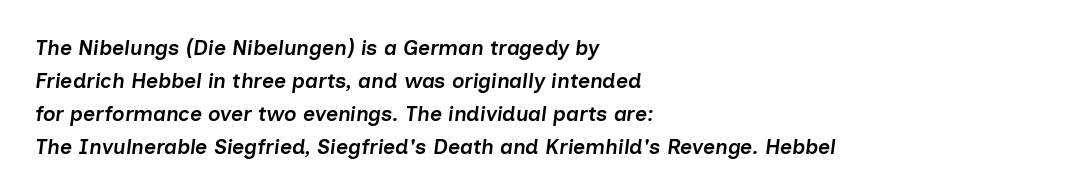
Is the letter spacing exaggerated? No — it looks like the ordinary default. Plain, unruled lines of type. I'd describe the lettering as semibold — firm but not a full bold. If you drew a ruler down the left edge, every line would touch it. Every character sits at an angle, as italics do.
